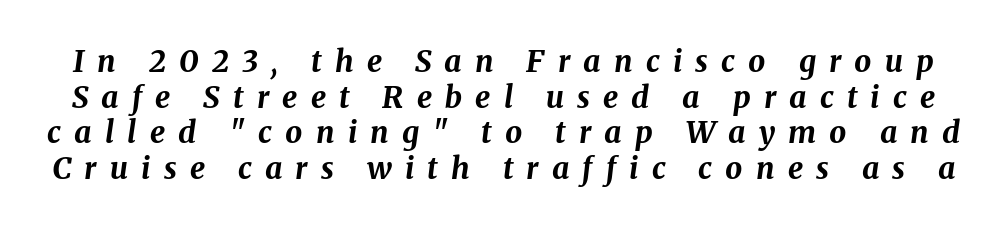
{"italic": "yes", "lean": "right", "slant_degrees": 8, "bold": "yes", "weight": "bold", "width": "normal", "stroke_contrast": "medium", "x_height": "medium", "monospaced": "no", "underline": "no", "line_spacing_ratio": 1.19, "letter_spacing": "wide", "letter_spacing_em": 0.44, "glyph_px": 30}
